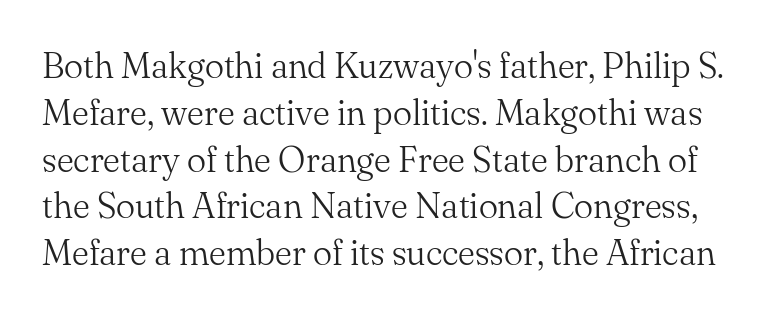
The image shows 36 px light serif type, upright; set normal line spacing (1.3x), normal letter spacing, not underlined; medium stroke contrast and a small x-height.
